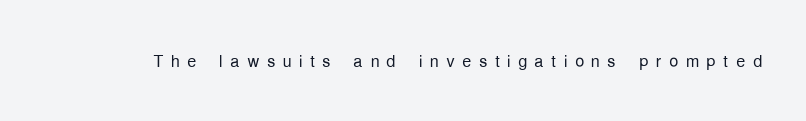
Q: Is the text bold? A: No.
Q: Is the text italic (slanted)? A: No, it is upright.
Q: Is the text underlined? A: No.
Q: Is the spacing between letters normal or unusually wide? A: Unusually wide.
